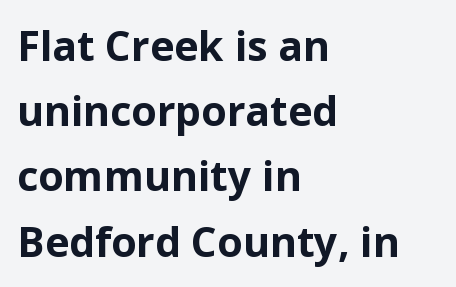
{"serif": "no", "italic": "no", "bold": "yes", "weight": "bold", "width": "normal", "stroke_contrast": "low", "x_height": "medium", "monospaced": "no", "underline": "no", "align": "left", "line_spacing": "normal", "line_spacing_ratio": 1.59, "letter_spacing": "normal", "letter_spacing_em": 0.0, "glyph_px": 41}
